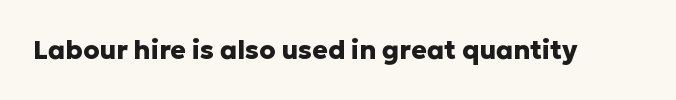
The image shows 26 px bold type, upright; set normal letter spacing, not underlined.
